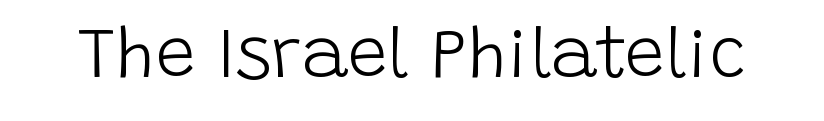
Q: Is the text bold? A: No.
Q: Is the text italic (slanted)? A: No, it is upright.
Q: Is the typeface a serif or a sans-serif typeface? A: Sans-serif.
Q: Is the text underlined? A: No.
Q: Is the spacing between letters normal or unusually wide? A: Normal.
Q: Width (condensed, normal, or wide)? A: Normal.
Q: Stroke contrast? A: Low.
Q: x-height? A: Large.
Q: Monospaced? A: No.
